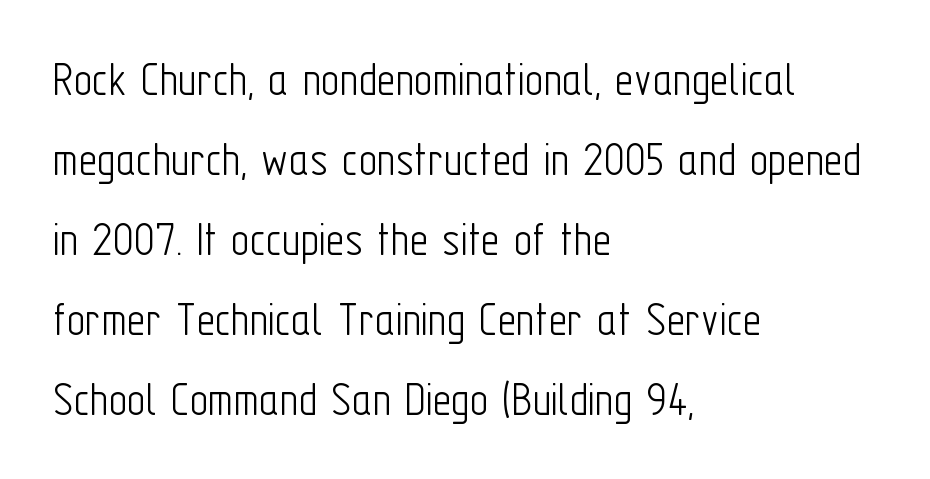
{"serif": "no", "italic": "no", "bold": "no", "weight": "light", "width": "condensed", "stroke_contrast": "low", "x_height": "medium", "monospaced": "no", "underline": "no", "align": "left", "line_spacing": "normal", "line_spacing_ratio": 1.57, "letter_spacing": "normal", "letter_spacing_em": 0.0, "glyph_px": 51}
